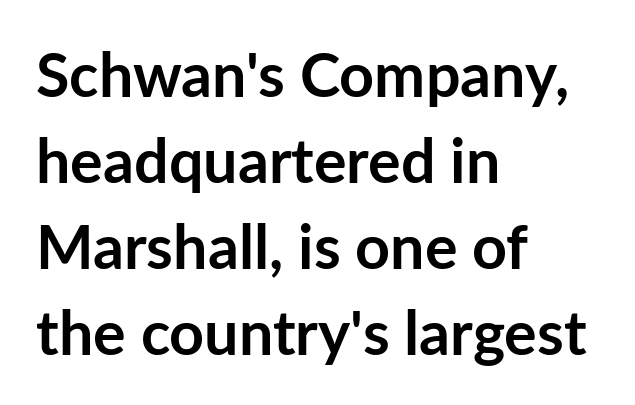
Q: Is the text bold? A: Yes.
Q: Is the text italic (slanted)? A: No, it is upright.
Q: Is the typeface a serif or a sans-serif typeface? A: Sans-serif.
Q: Is the text underlined? A: No.
Q: How is the paragraph aligned? A: Left-aligned.
Q: Is the spacing between letters normal or unusually wide? A: Normal.
Q: Is the spacing between lines tight, normal or loose? A: Normal.
Q: Width (condensed, normal, or wide)? A: Normal.
Q: Stroke contrast? A: Low.
Q: x-height? A: Medium.
Q: Monospaced? A: No.
